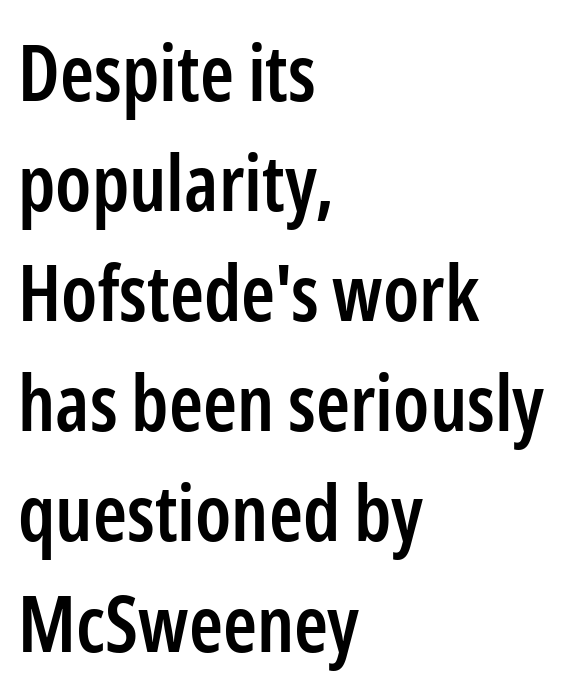
Q: Is the text bold? A: Semi-bold.
Q: Is the text italic (slanted)? A: No, it is upright.
Q: Is the typeface a serif or a sans-serif typeface? A: Sans-serif.
Q: Is the text underlined? A: No.
Q: How is the paragraph aligned? A: Left-aligned.
Q: Is the spacing between letters normal or unusually wide? A: Normal.
Q: Is the spacing between lines tight, normal or loose? A: Normal.
Q: Width (condensed, normal, or wide)? A: Condensed.
Q: Stroke contrast? A: Low.
Q: x-height? A: Medium.
Q: Monospaced? A: No.
